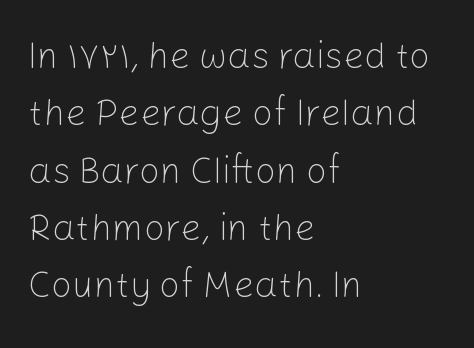
{"serif": "no", "italic": "no", "bold": "no", "weight": "light", "width": "normal", "stroke_contrast": "low", "x_height": "medium", "monospaced": "no", "underline": "no", "align": "left", "line_spacing": "normal", "line_spacing_ratio": 1.55, "letter_spacing": "normal", "letter_spacing_em": 0.0, "glyph_px": 37}
